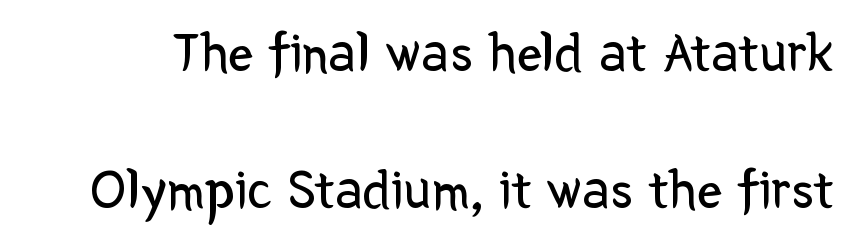
Q: Is the text bold? A: No.
Q: Is the text italic (slanted)? A: No, it is upright.
Q: Is the typeface a serif or a sans-serif typeface? A: Sans-serif.
Q: Is the text underlined? A: No.
Q: Is the spacing between letters normal or unusually wide? A: Normal.
Q: Is the spacing between lines tight, normal or loose? A: Loose.
Q: Width (condensed, normal, or wide)? A: Normal.
Q: Stroke contrast? A: Low.
Q: x-height? A: Medium.
Q: Monospaced? A: No.
